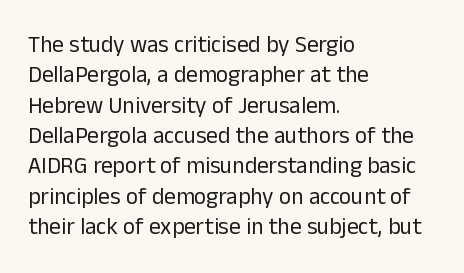
Q: Is the text bold? A: No.
Q: Is the text italic (slanted)? A: No, it is upright.
Q: Is the text underlined? A: No.
Q: How is the paragraph aligned? A: Left-aligned.
Q: Is the spacing between letters normal or unusually wide? A: Normal.
Q: Is the spacing between lines tight, normal or loose? A: Normal.
